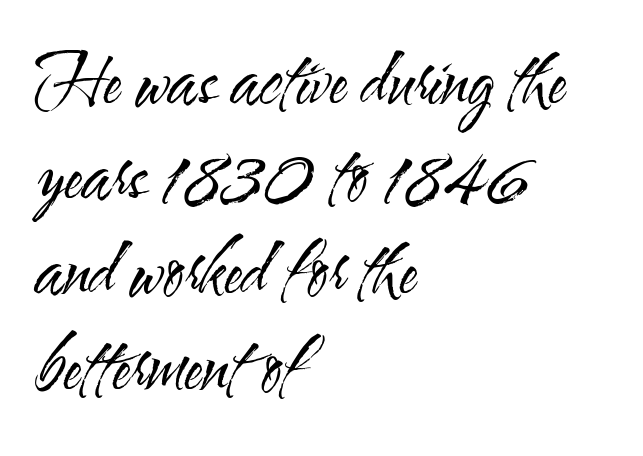
{"serif": "no", "bold": "no", "weight": "regular", "width": "condensed", "stroke_contrast": "medium", "x_height": "small", "monospaced": "no", "underline": "no", "align": "left", "line_spacing": "normal", "line_spacing_ratio": 1.36, "letter_spacing": "normal", "letter_spacing_em": 0.0, "glyph_px": 70}
